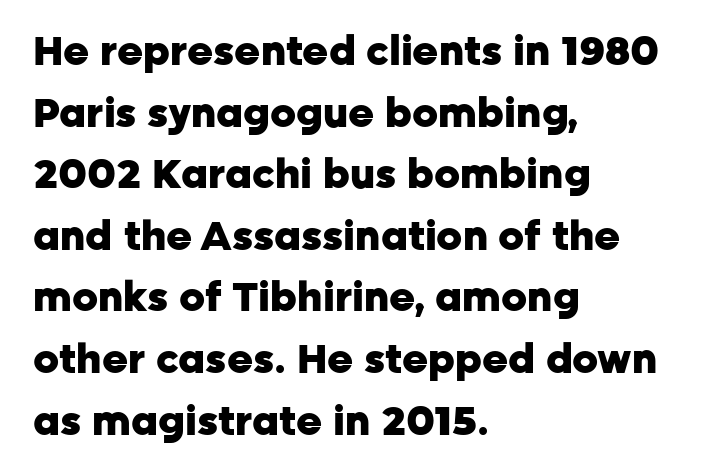
{"serif": "no", "italic": "no", "bold": "yes", "weight": "heavy", "width": "normal", "stroke_contrast": "low", "x_height": "medium", "monospaced": "no", "underline": "no", "align": "left", "line_spacing": "normal", "line_spacing_ratio": 1.54, "letter_spacing": "normal", "letter_spacing_em": 0.0, "glyph_px": 40}
